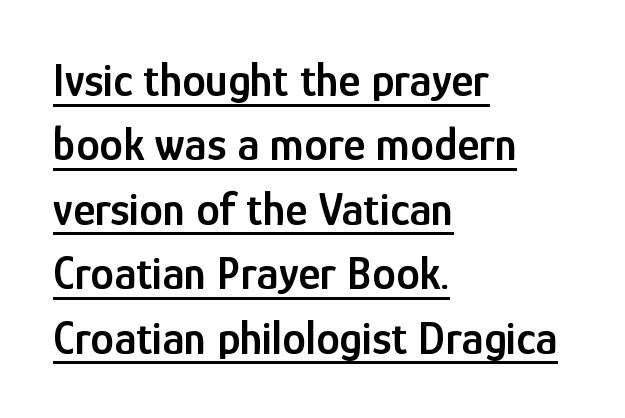
{"serif": "no", "italic": "no", "bold": "semi", "weight": "semibold", "width": "condensed", "stroke_contrast": "low", "x_height": "medium", "monospaced": "no", "underline": "yes", "align": "left", "line_spacing": "normal", "line_spacing_ratio": 1.37, "letter_spacing": "normal", "letter_spacing_em": 0.0, "glyph_px": 47}
